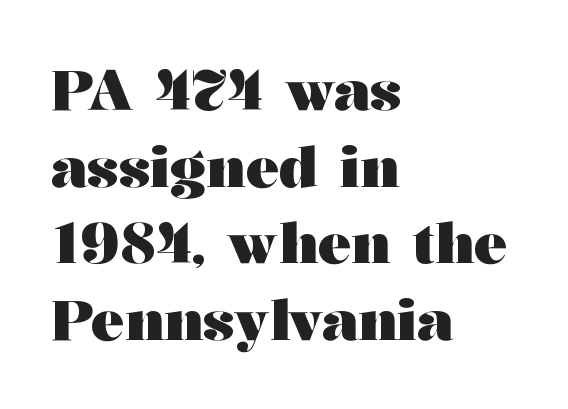
The image shows 56 px heavy, wide serif type, upright; set left-aligned, normal line spacing (1.37x), normal letter spacing, not underlined; medium stroke contrast and a medium x-height.
